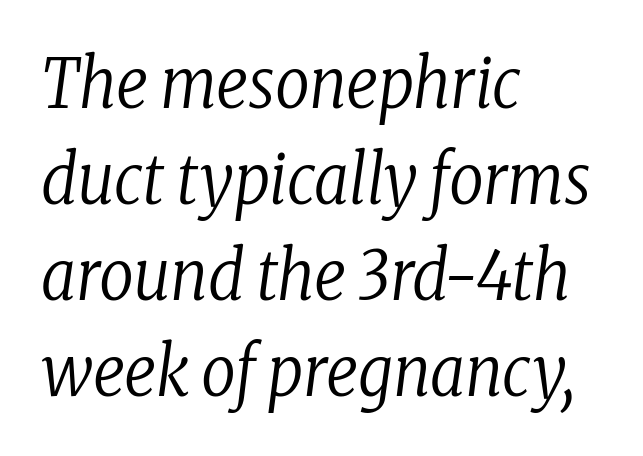
The image shows 68 px regular-weight, condensed serif type, italic (leaning right); set left-aligned, normal line spacing (1.41x), normal letter spacing, not underlined; low stroke contrast and a medium x-height.
